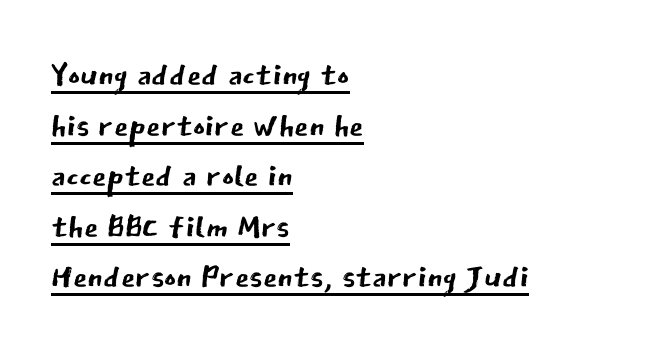
Every character sits straight up, as roman type does. What kind of face is this? One without serifs — a sans. The compositor pushed each line to the left boundary. In terms of letterspacing, this is plain default setting. The strokes carry an ordinary text weight at most.
